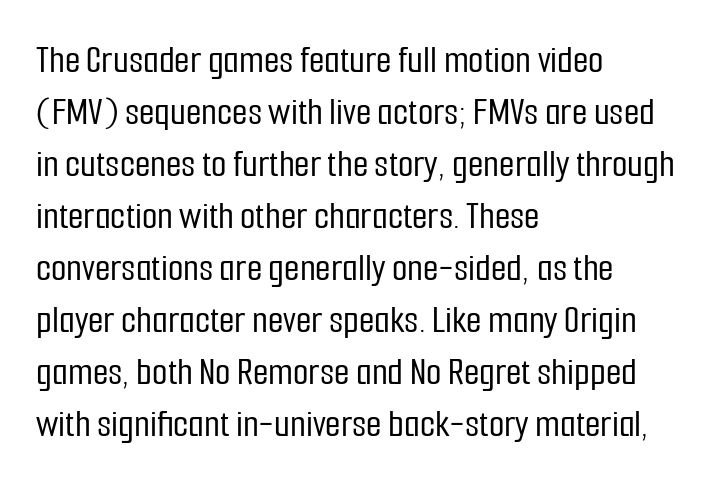
{"serif": "no", "italic": "no", "width": "condensed", "stroke_contrast": "low", "x_height": "medium", "monospaced": "no", "underline": "no", "align": "left", "line_spacing": "normal", "line_spacing_ratio": 1.3, "letter_spacing": "normal", "letter_spacing_em": 0.0, "glyph_px": 40}
